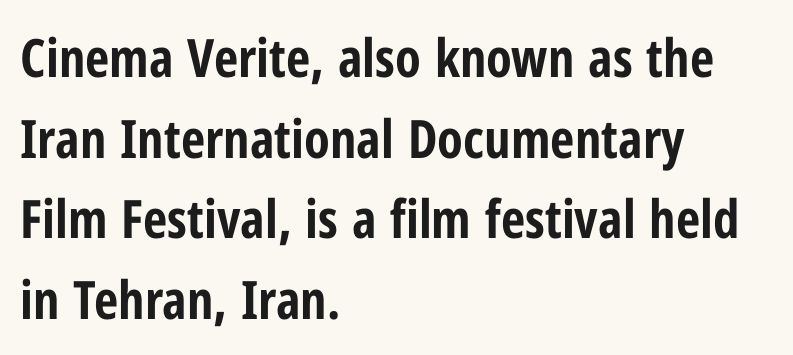
{"serif": "no", "italic": "no", "bold": "yes", "weight": "bold", "width": "condensed", "stroke_contrast": "low", "x_height": "medium", "monospaced": "no", "underline": "no", "align": "left", "line_spacing": "normal", "line_spacing_ratio": 1.52, "letter_spacing": "normal", "letter_spacing_em": 0.0, "glyph_px": 53}
